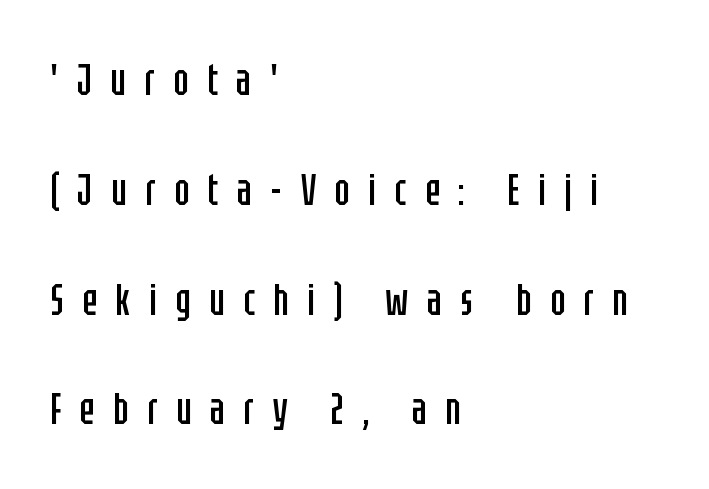
{"serif": "no", "italic": "no", "bold": "no", "weight": "regular", "width": "condensed", "stroke_contrast": "low", "x_height": "large", "monospaced": "no", "underline": "no", "align": "left", "line_spacing": "loose", "line_spacing_ratio": 2.44, "letter_spacing": "wide", "letter_spacing_em": 0.41, "glyph_px": 45}
